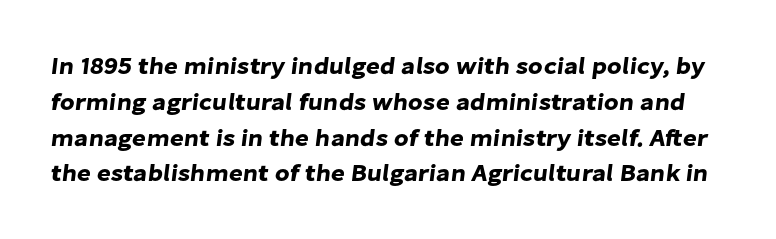
The gap between lines stays unmarked. Compared with typical body copy, the letter spacing here is the same. Regarding leading, the lines here are spaced in the standard way.
